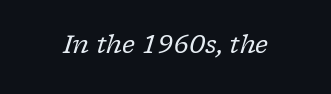
Q: Is the text bold? A: No.
Q: Is the text italic (slanted)? A: Yes, it leans right by about 17 degrees.
Q: Is the text underlined? A: No.
Q: Is the spacing between letters normal or unusually wide? A: Normal.
